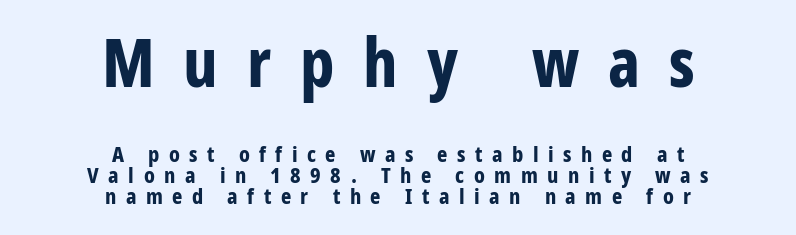
The image shows 67 px bold, condensed sans-serif type, upright; set centered, tight line spacing (0.97x), unusually wide letter spacing (+0.43 em), not underlined; the first (top) block is 3.05x larger; low stroke contrast and a large x-height.
